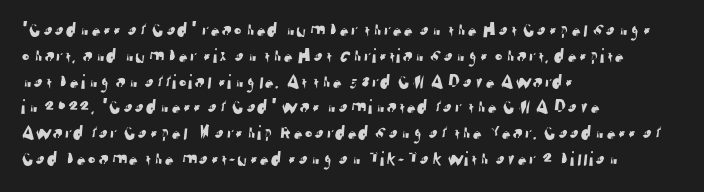
You could call the tracking neutral — neither tight nor loose. The glyphs are unaccompanied by any horizontal stroke below them. Each line starts at the same left margin while the right side varies.
